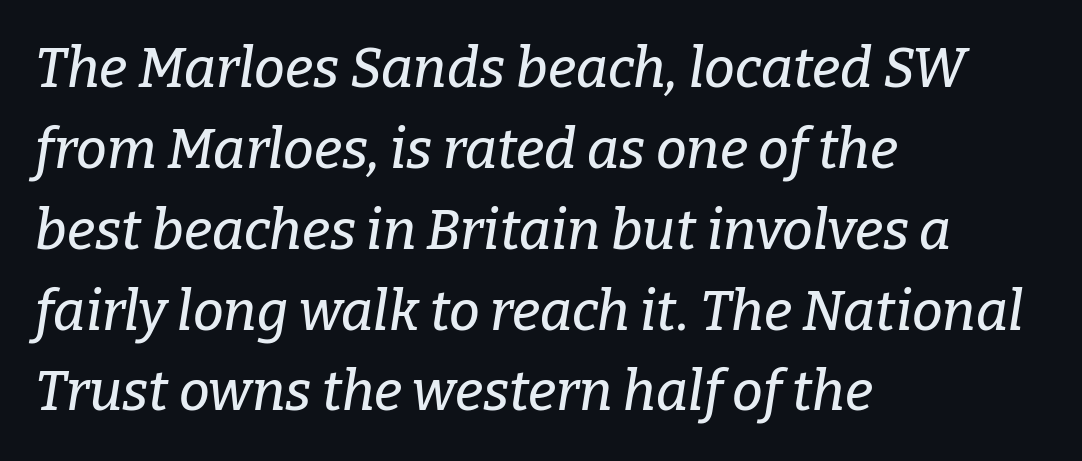
Q: Is the text italic (slanted)? A: Yes, it leans right by about 9 degrees.
Q: Is the typeface a serif or a sans-serif typeface? A: Serif.
Q: Is the text underlined? A: No.
Q: How is the paragraph aligned? A: Left-aligned.
Q: Is the spacing between letters normal or unusually wide? A: Normal.
Q: Is the spacing between lines tight, normal or loose? A: Normal.
Q: Width (condensed, normal, or wide)? A: Normal.
Q: Stroke contrast? A: Low.
Q: x-height? A: Medium.
Q: Monospaced? A: No.
